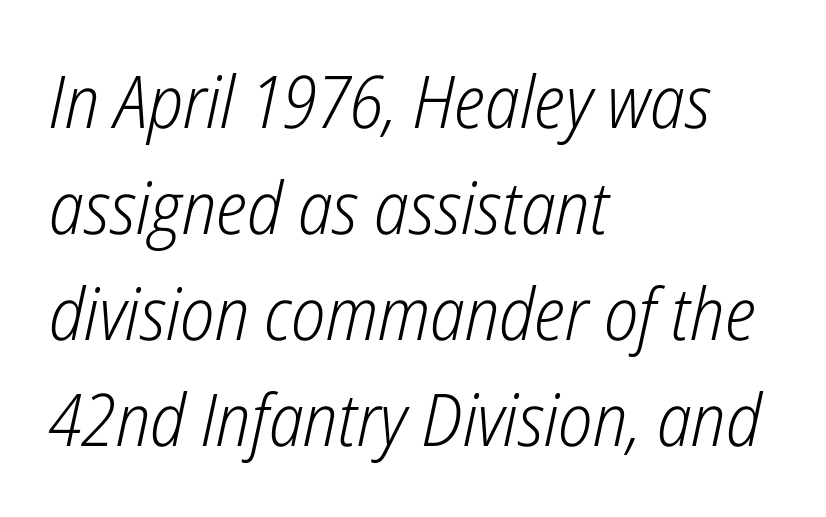
The image shows 73 px light, condensed type, italic (leaning right); set left-aligned, normal line spacing (1.45x), normal letter spacing, not underlined; low stroke contrast and a medium x-height.
